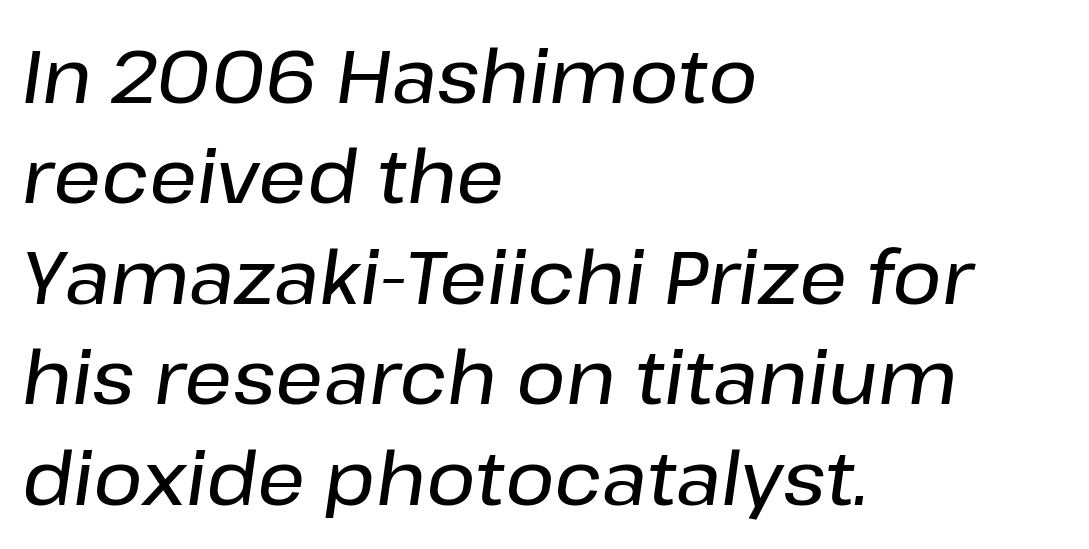
Q: Is the text italic (slanted)? A: Yes, it leans right by about 8 degrees.
Q: Is the text underlined? A: No.
Q: How is the paragraph aligned? A: Left-aligned.
Q: Is the spacing between letters normal or unusually wide? A: Normal.
Q: Is the spacing between lines tight, normal or loose? A: Normal.
Q: Width (condensed, normal, or wide)? A: Normal.
Q: Stroke contrast? A: Low.
Q: x-height? A: Medium.
Q: Monospaced? A: No.
